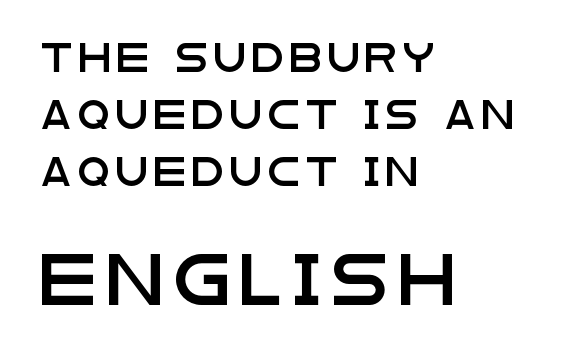
{"serif": "no", "italic": "no", "width": "wide", "stroke_contrast": "low", "x_height": "large", "monospaced": "no", "underline": "no", "align": "left", "line_spacing": "loose", "line_spacing_ratio": 1.97, "letter_spacing": "wide", "letter_spacing_em": 0.21, "larger_block": "second", "size_ratio": 1.76, "glyph_px": 51}
